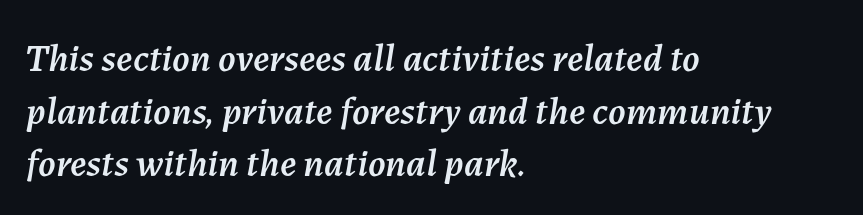
{"italic": "yes", "lean": "right", "slant_degrees": 7, "width": "normal", "stroke_contrast": "medium", "x_height": "medium", "monospaced": "no", "underline": "no", "align": "left", "line_spacing": "normal", "line_spacing_ratio": 1.35, "letter_spacing": "normal", "letter_spacing_em": 0.0, "glyph_px": 39}
